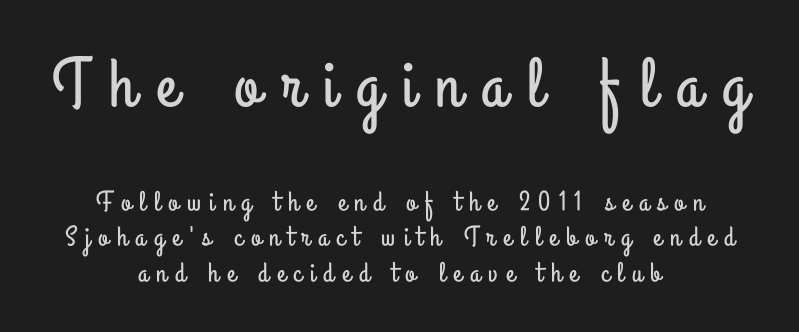
{"serif": "no", "italic": "no", "width": "condensed", "stroke_contrast": "low", "x_height": "small", "monospaced": "no", "underline": "no", "align": "center", "line_spacing": "normal", "line_spacing_ratio": 1.27, "letter_spacing": "wide", "letter_spacing_em": 0.3, "larger_block": "first", "size_ratio": 2.5, "glyph_px": 70}
